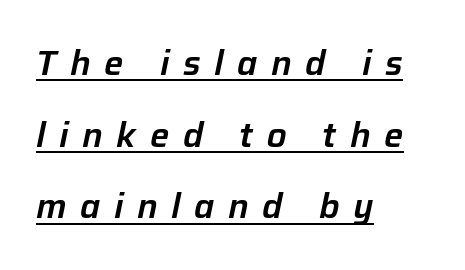
The image shows 34 px text type, italic (leaning right); set left-aligned, loose line spacing (2.11x), unusually wide letter spacing (+0.4 em), underlined; low stroke contrast and a medium x-height.
